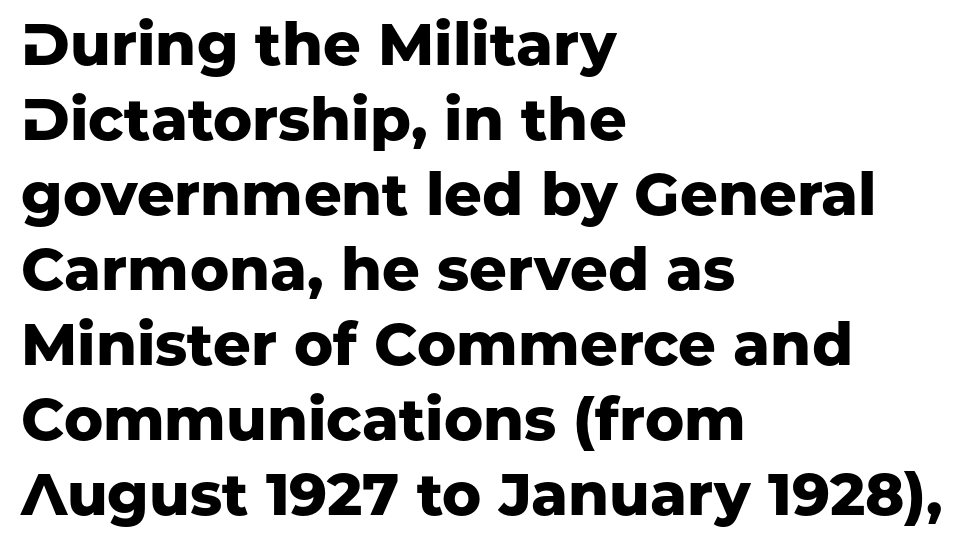
As a designer I'd log this as weight 700, bold. The face used here is rendered with its standard letterfit. These lines were composed using upright roman letters. Type without underlining. The typesetter chose a ragged-right arrangement here.
